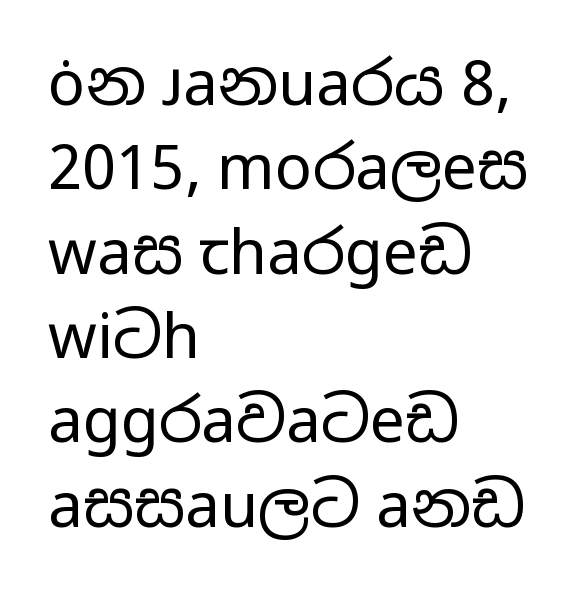
The image shows 62 px regular-weight, wide sans-serif type, upright; set left-aligned, normal line spacing (1.36x), normal letter spacing, not underlined; low stroke contrast and a medium x-height.
